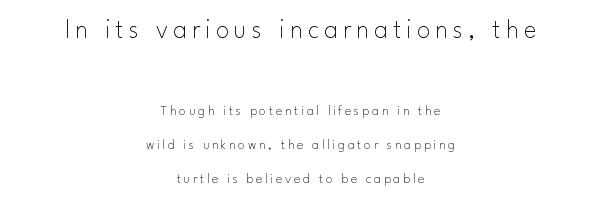
{"italic": "no", "bold": "no", "underline": "no", "align": "center", "line_spacing": "loose", "line_spacing_ratio": 2.4, "larger_block": "first", "size_ratio": 1.93, "glyph_px": 27}
